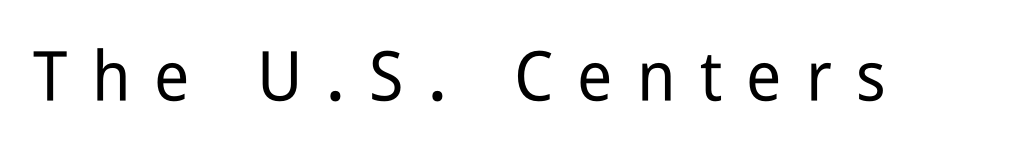
The image shows 69 px condensed sans-serif type, upright; set unusually wide letter spacing (+0.35 em), not underlined; low stroke contrast and a medium x-height.
